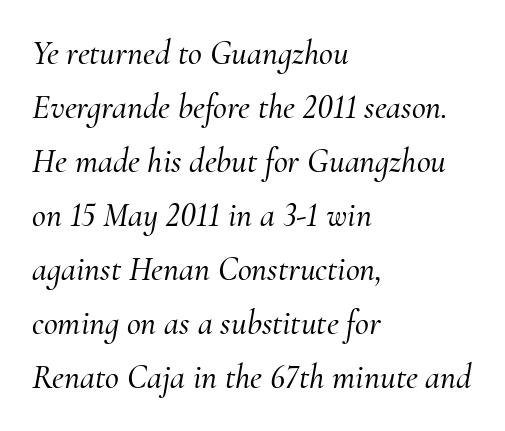
The image shows 34 px serif type, italic (leaning right); set left-aligned, normal line spacing (1.59x), normal letter spacing, not underlined; medium stroke contrast and a small x-height.
